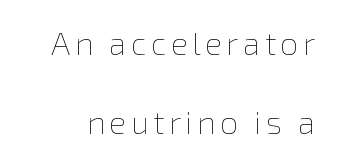
The image shows 32 px thin type, upright; set loose line spacing (2.46x), not underlined; low stroke contrast and a medium x-height.
